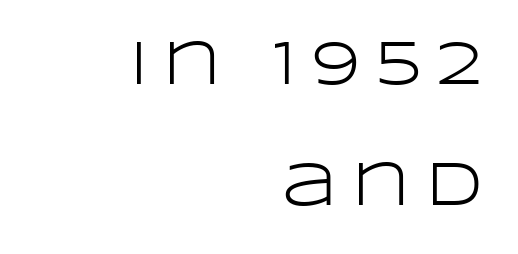
The image shows 62 px light, wide sans-serif type, upright; set right-aligned, loose line spacing (1.95x), unusually wide letter spacing (+0.25 em), not underlined; low stroke contrast and a large x-height.
